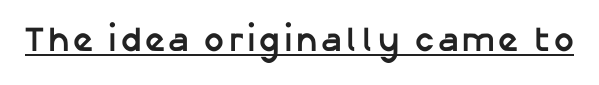
The image shows 35 px semibold sans-serif type, upright; set underlined; low stroke contrast and a medium x-height.
